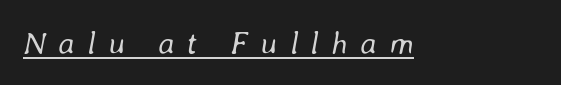
A typographer would call this underscored text. Characters follow at a spacing far wider than the type designer built in. Italic: yes, the glyphs are oblique. Each letter keeps its own natural width here, so spacing adapts to shape. Vertical stems look standard width or narrower in stroke.
